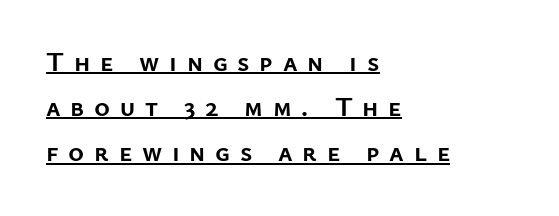
Q: Is the text bold? A: Yes.
Q: Is the text italic (slanted)? A: No, it is upright.
Q: Is the text underlined? A: Yes.
Q: How is the paragraph aligned? A: Left-aligned.
Q: Is the spacing between letters normal or unusually wide? A: Unusually wide.
Q: Is the spacing between lines tight, normal or loose? A: Normal.
